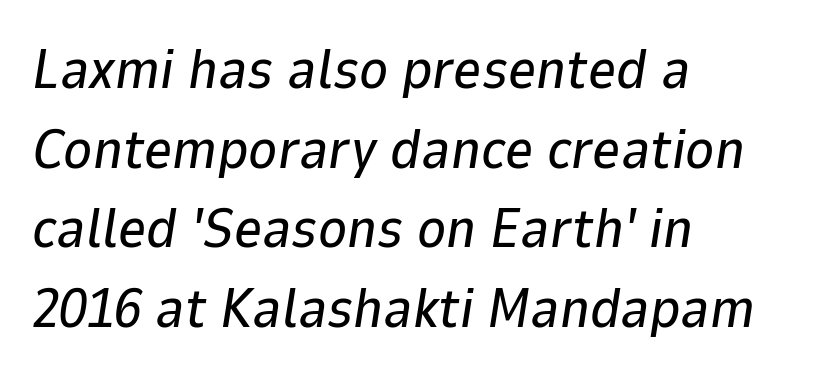
The image shows 55 px text type, italic (leaning right); set left-aligned, normal line spacing (1.45x), normal letter spacing, not underlined; low stroke contrast and a medium x-height.
